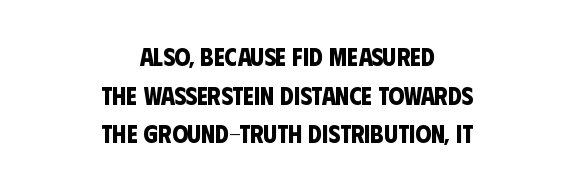
{"bold": "yes", "underline": "no", "align": "center", "line_spacing": "normal", "line_spacing_ratio": 1.55, "letter_spacing": "normal", "letter_spacing_em": 0.0, "glyph_px": 25}
